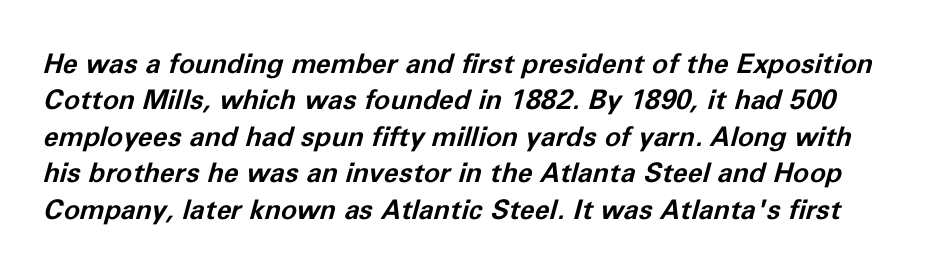
{"italic": "yes", "lean": "right", "slant_degrees": 11, "bold": "yes", "underline": "no", "line_spacing": "normal", "line_spacing_ratio": 1.35, "letter_spacing": "normal", "letter_spacing_em": 0.0, "glyph_px": 27}
